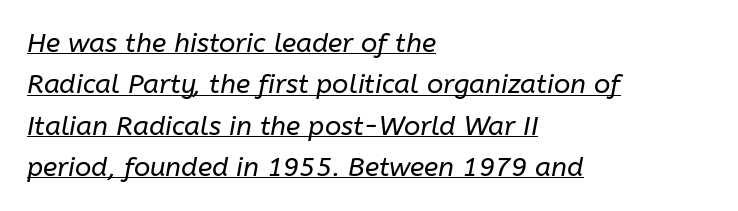
The typesetting does not lean heavy: it is not bold. The rendering anchors every line to the left-hand side. The rendering uses the underline text-decoration. Italic? Definitely — the glyphs are oblique.
